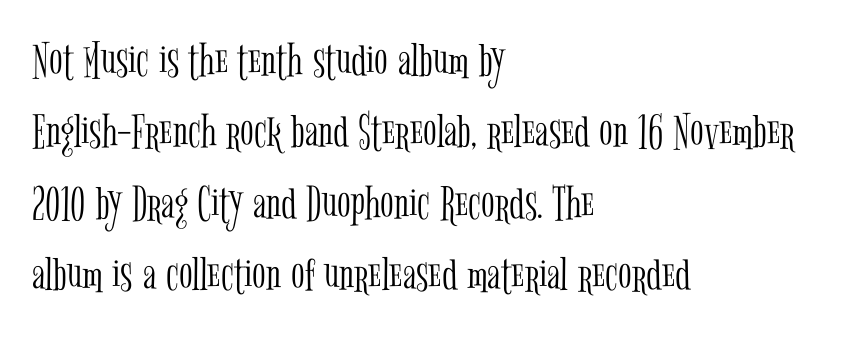
Letters have the restrained weight of plain body copy at most. Regular leading. The face used here is proportionally spaced, like ordinary book or web type. Tall strokes in this sample are plumb rather than angled. The passage shown is typeset with a serif family.
